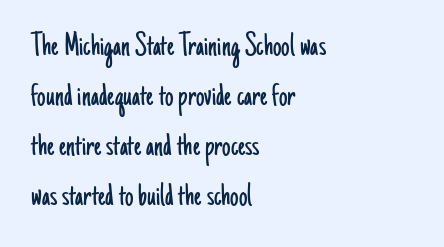
Q: Is the text bold? A: No.
Q: Is the text italic (slanted)? A: No, it is upright.
Q: Is the typeface a serif or a sans-serif typeface? A: Sans-serif.
Q: Is the text underlined? A: No.
Q: How is the paragraph aligned? A: Left-aligned.
Q: Is the spacing between letters normal or unusually wide? A: Normal.
Q: Is the spacing between lines tight, normal or loose? A: Normal.
Q: Width (condensed, normal, or wide)? A: Condensed.
Q: Stroke contrast? A: Low.
Q: x-height? A: Small.
Q: Monospaced? A: No.
